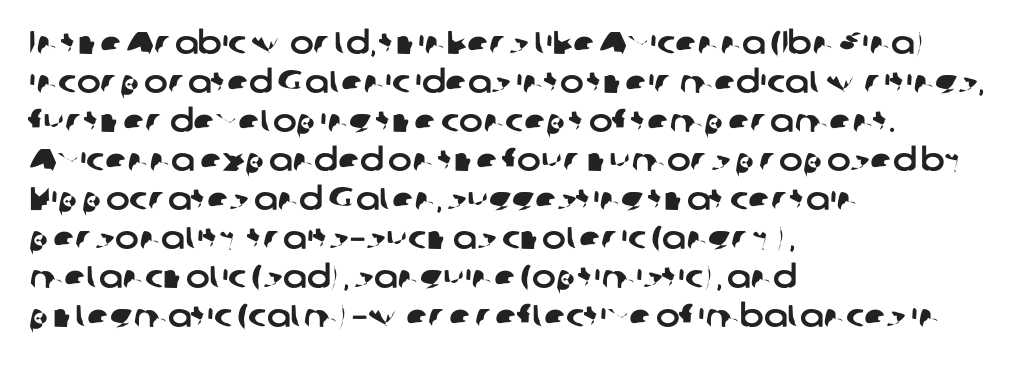
The image shows 32 px sans-serif type; set left-aligned, line spacing 1.22x, normal letter spacing, not underlined; low stroke contrast and a medium x-height.
